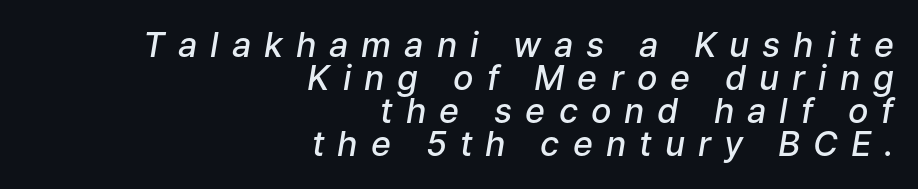
{"italic": "yes", "lean": "right", "slant_degrees": 9, "bold": "semi", "weight": "semibold", "width": "normal", "stroke_contrast": "low", "x_height": "medium", "monospaced": "no", "underline": "no", "align": "right", "line_spacing": "tight", "line_spacing_ratio": 0.97, "letter_spacing": "wide", "letter_spacing_em": 0.38, "glyph_px": 34}
